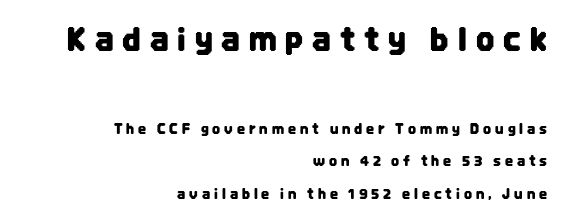
One glance says open: line gaps are wider than usual. Unlike italic type, these characters show no tilt at all. Is this a fixed-width face? No — the glyphs have proportional, varying widths. Alignment: flush right. A typesetter would label this face a sans.
